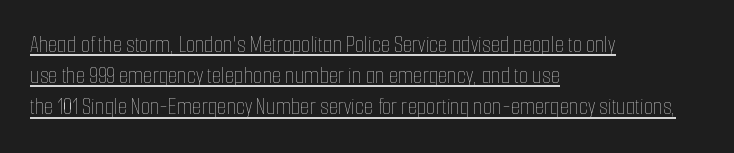
Q: Is the text bold? A: No.
Q: Is the text italic (slanted)? A: No, it is upright.
Q: Is the text underlined? A: Yes.
Q: How is the paragraph aligned? A: Left-aligned.
Q: Is the spacing between letters normal or unusually wide? A: Normal.
Q: Is the spacing between lines tight, normal or loose? A: Normal.
